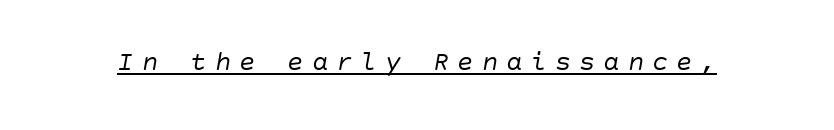
The image shows 27 px text type, italic (leaning right); set unusually wide letter spacing (+0.3 em), underlined.
